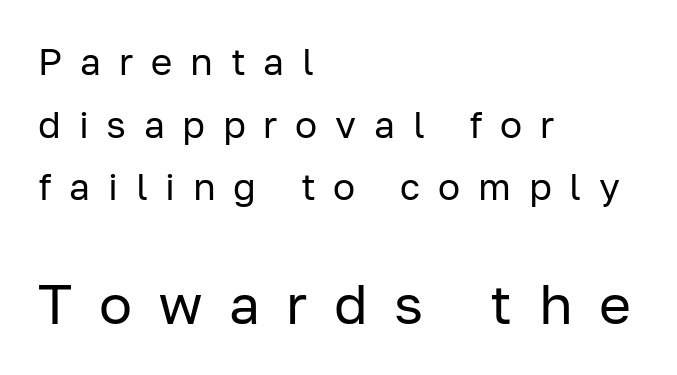
Think of a printed novel: that variable character pitch is what you see here. Grotesque or geometric, the face here clearly has no serifs. The setting favours the left margin, as ordinary paragraphs usually do. Quick note: not italic, upright.
